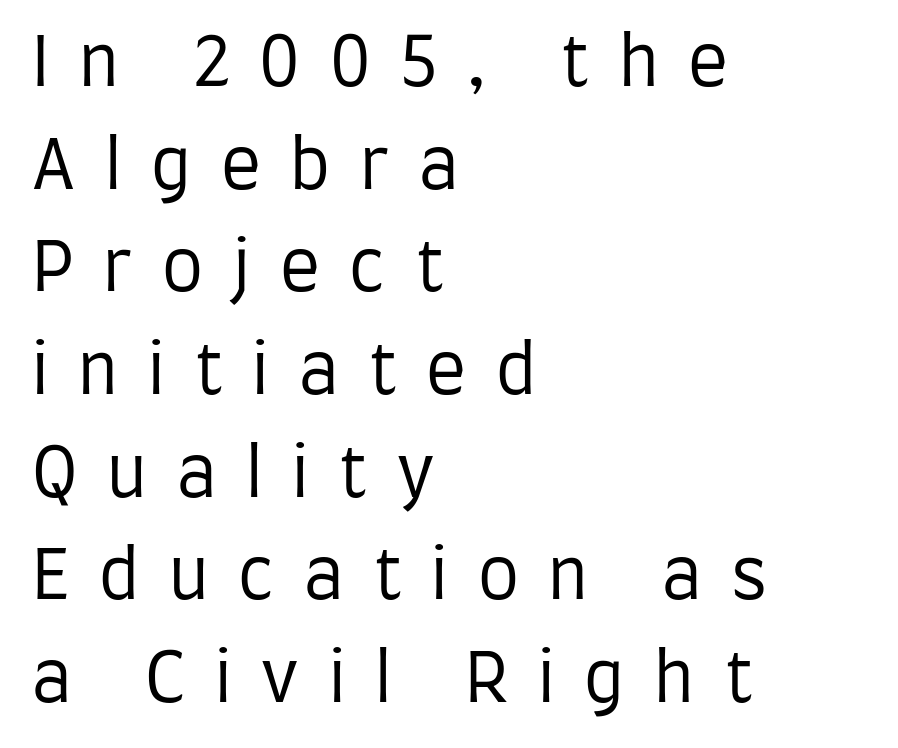
The rows are spaced the way most documents space them. This sample has the flowing, uneven cadence of proportional lettering. Type style note: lacks serifs. Typeset ragged right — the left edge is the straight one. You can tell it's not italic because the verticals are truly vertical.
